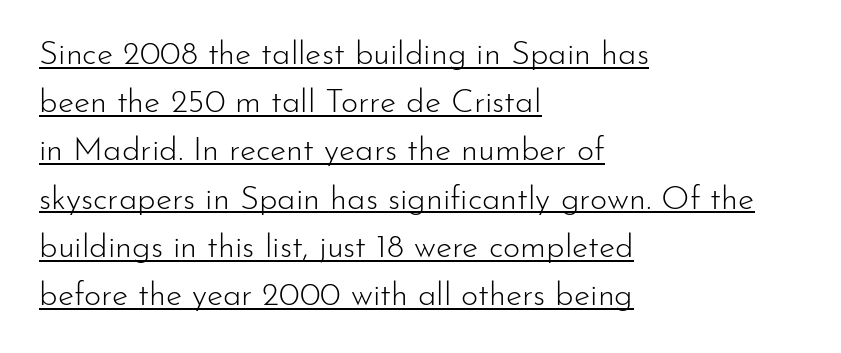
Is there any slant? The stems are plumb. Here the designer chose a conventional face with non-uniform glyph widths. The horizontal fit of the characters is conventional and even. A sans-serif font was chosen for this passage. Vertically, the passage feels balanced, rows spaced as you'd expect. Stems and bowls with no extra thickness — not bold.
